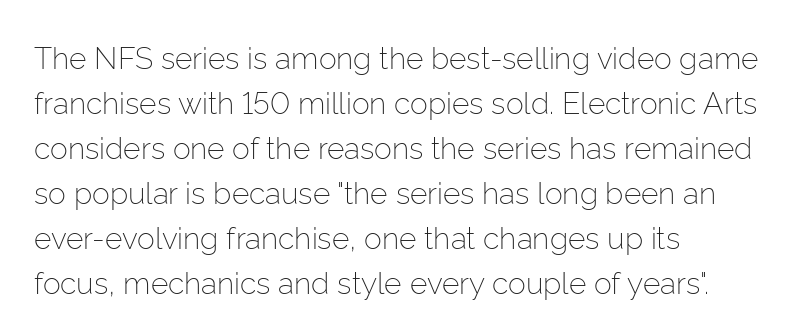
The weight would be labelled regular, book, light, or lighter still. Font category for this specimen: sans-serif. These lines are rendered in a variable-pitch font. Is the letter spacing exaggerated? No — it looks like the ordinary default.
